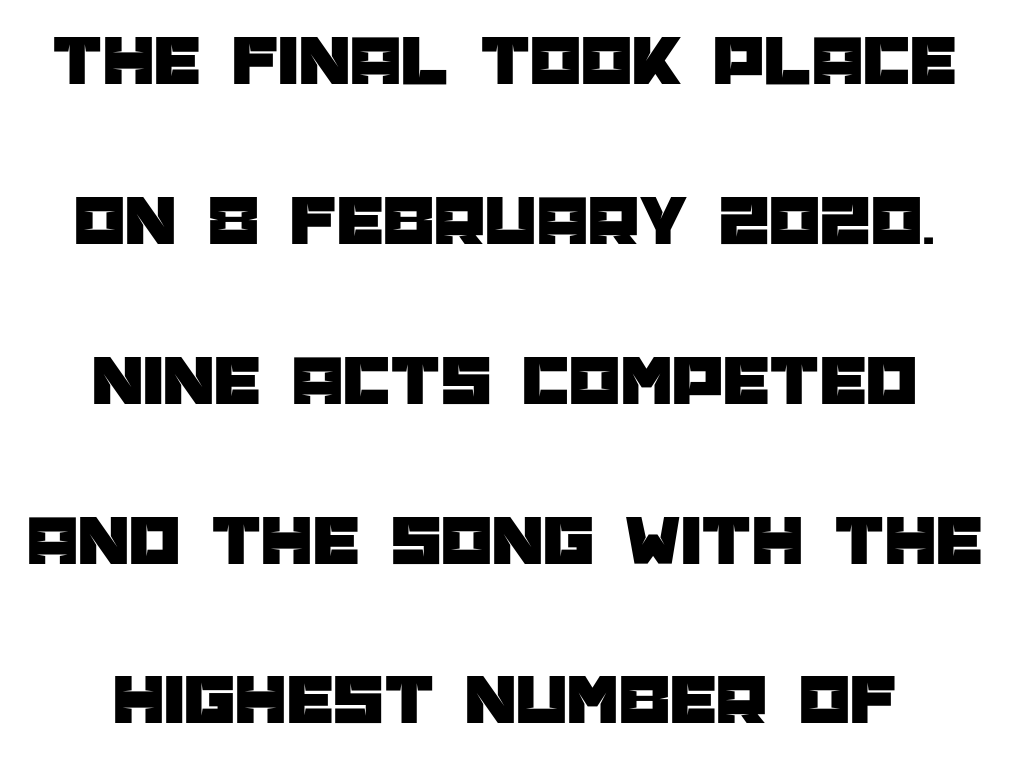
Q: Is the text italic (slanted)? A: No, it is upright.
Q: Is the typeface a serif or a sans-serif typeface? A: Sans-serif.
Q: Is the text underlined? A: No.
Q: How is the paragraph aligned? A: Centered.
Q: Is the spacing between letters normal or unusually wide? A: Normal.
Q: Is the spacing between lines tight, normal or loose? A: Loose.
Q: Width (condensed, normal, or wide)? A: Normal.
Q: Stroke contrast? A: Low.
Q: x-height? A: Large.
Q: Monospaced? A: No.
